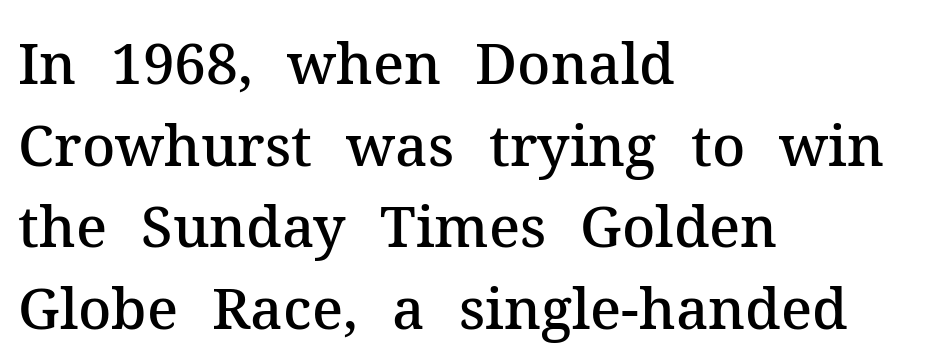
Q: Is the text bold? A: Semi-bold.
Q: Is the text italic (slanted)? A: No, it is upright.
Q: Is the typeface a serif or a sans-serif typeface? A: Serif.
Q: Is the text underlined? A: No.
Q: How is the paragraph aligned? A: Left-aligned.
Q: Is the spacing between letters normal or unusually wide? A: Normal.
Q: Is the spacing between lines tight, normal or loose? A: Normal.
Q: Width (condensed, normal, or wide)? A: Normal.
Q: Stroke contrast? A: Medium.
Q: x-height? A: Medium.
Q: Monospaced? A: No.
